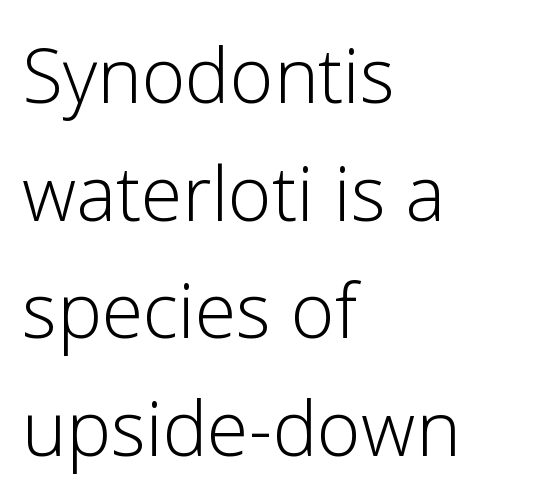
{"serif": "no", "italic": "no", "bold": "no", "weight": "light", "width": "normal", "stroke_contrast": "low", "x_height": "medium", "monospaced": "no", "underline": "no", "align": "left", "line_spacing": "normal", "line_spacing_ratio": 1.57, "letter_spacing": "normal", "letter_spacing_em": 0.0, "glyph_px": 75}
